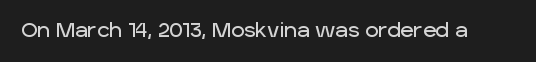
The image shows 20 px text type, upright; set normal letter spacing, not underlined.
